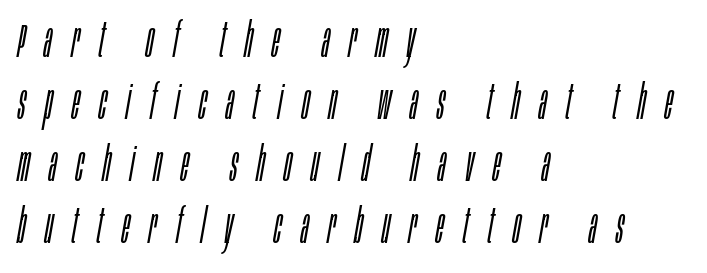
Posture: slanted. Where is the straight margin? On the left. The passage shown is not underscored anywhere. This sample keeps an unexceptional amount of space between lines. Do the characters align in a grid? No, the font is proportional. The letterforms stand isolated, each surrounded by extra space.
